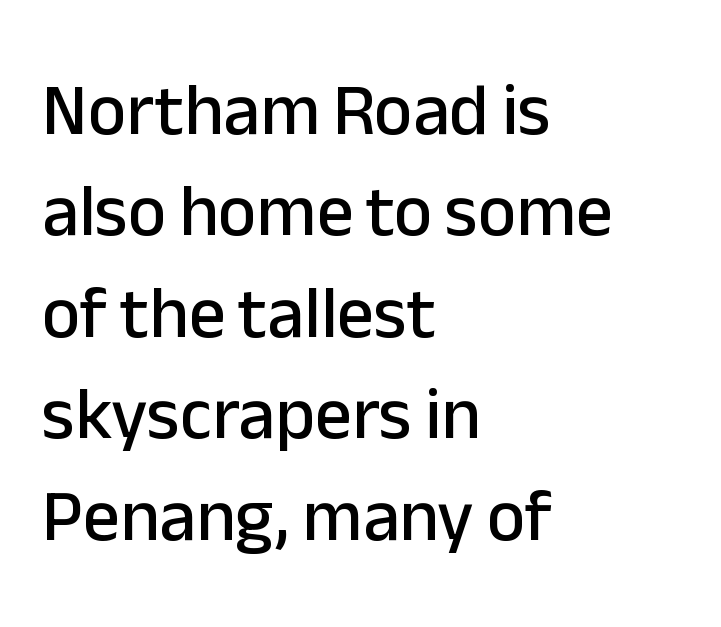
Regular leading. Italic? Not at all — the glyphs are vertical. If you drew a ruler down the left edge, every line would touch it. You can tell from the bare stems that sans-serif type was used. The passage shown is typed in a proportional face where columns would drift.
